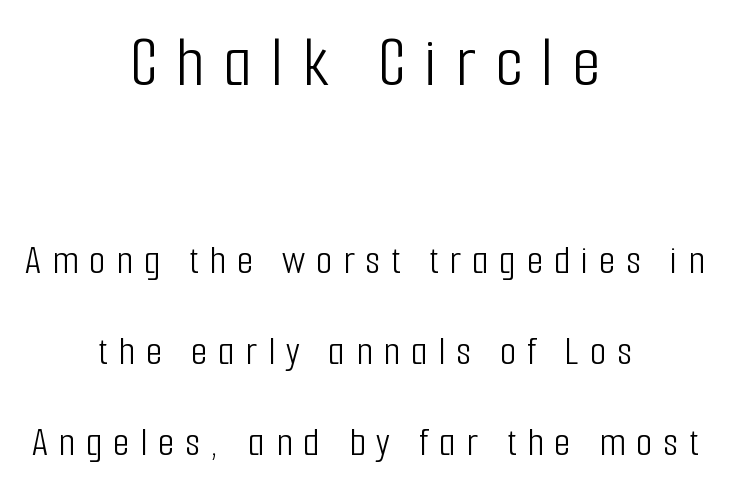
Q: Is the text bold? A: No.
Q: Is the text italic (slanted)? A: No, it is upright.
Q: Is the typeface a serif or a sans-serif typeface? A: Sans-serif.
Q: Is the text underlined? A: No.
Q: How is the paragraph aligned? A: Centered.
Q: Is the spacing between letters normal or unusually wide? A: Unusually wide.
Q: Is the spacing between lines tight, normal or loose? A: Loose.
Q: Which block of text is set in a larger size, the first (top) or the second (bottom)? A: The first (top) one.
Q: Width (condensed, normal, or wide)? A: Condensed.
Q: Stroke contrast? A: Low.
Q: x-height? A: Medium.
Q: Monospaced? A: No.
